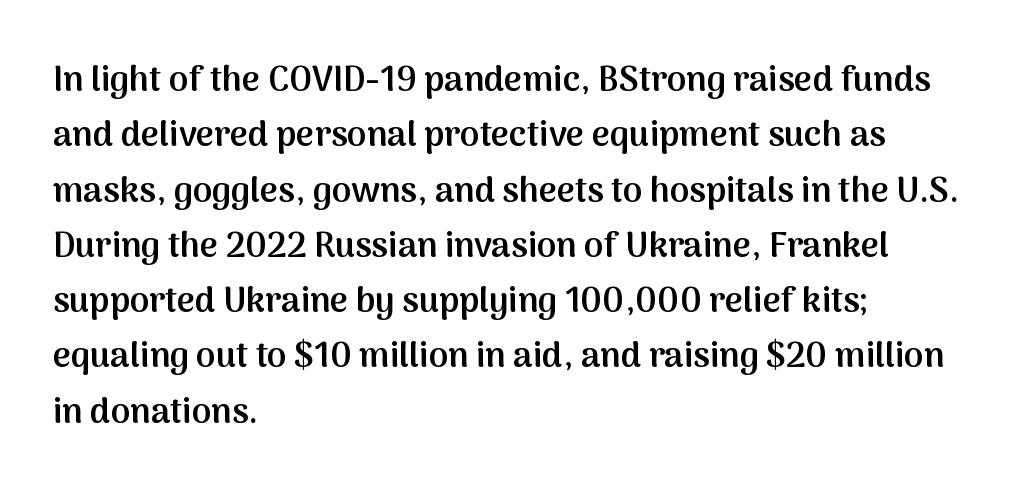
The image shows 35 px semibold sans-serif type, upright; set left-aligned, normal line spacing (1.58x), normal letter spacing, not underlined; medium stroke contrast and a medium x-height.
